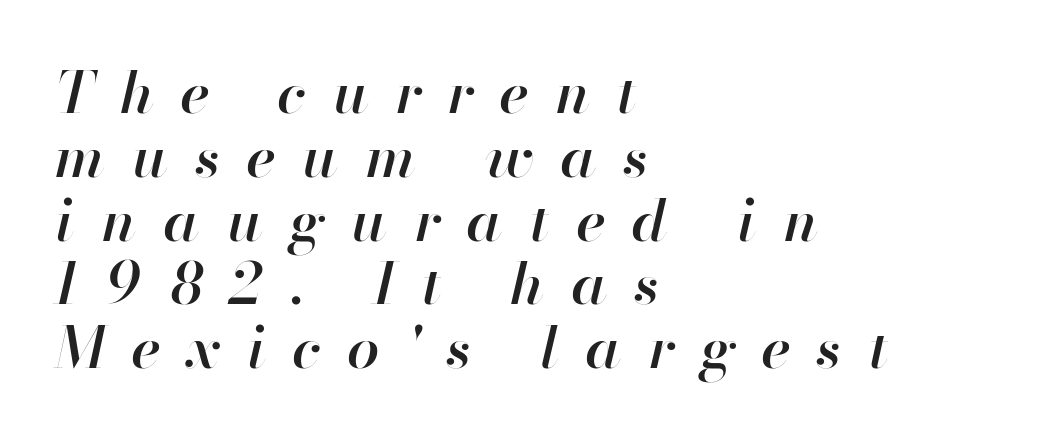
Q: Is the text bold? A: Semi-bold.
Q: Is the text italic (slanted)? A: Yes, it leans right by about 13 degrees.
Q: Is the text underlined? A: No.
Q: How is the paragraph aligned? A: Left-aligned.
Q: Is the spacing between letters normal or unusually wide? A: Unusually wide.
Q: Is the spacing between lines tight, normal or loose? A: Tight.
Q: Width (condensed, normal, or wide)? A: Normal.
Q: Stroke contrast? A: High.
Q: x-height? A: Small.
Q: Monospaced? A: No.
